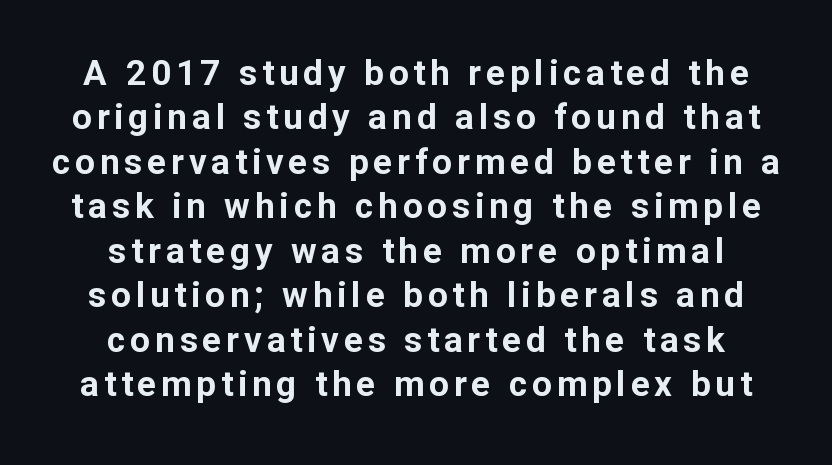
Designer's note — italics off, roman on. Examine the stroke ends and you'll find no serifs. Clear beneath every line of the passage. The compositor balanced each line on the midline.
